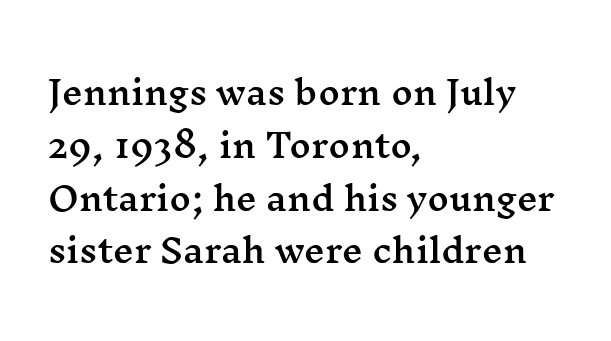
The image shows 33 px wide serif type, upright; set left-aligned, normal line spacing (1.6x), normal letter spacing, not underlined; medium stroke contrast and a medium x-height.
